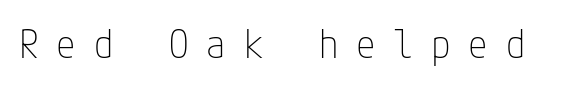
Descenders are the only things crossing below the line. Students, note that the glyphs here are deliberately spaced far apart. This sample uses a sans-serif face. Is there any slant? The stems are plumb.
